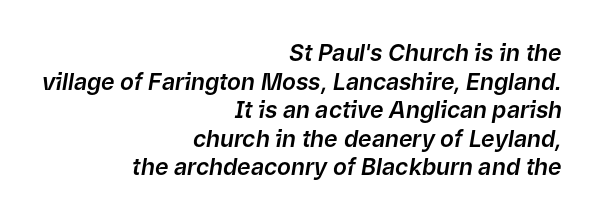
Alignment: flush right. Designer's note — italics engaged. Plain, unruled lines of type. Nothing unusual about the tracking: characters are spaced as the font intends.
